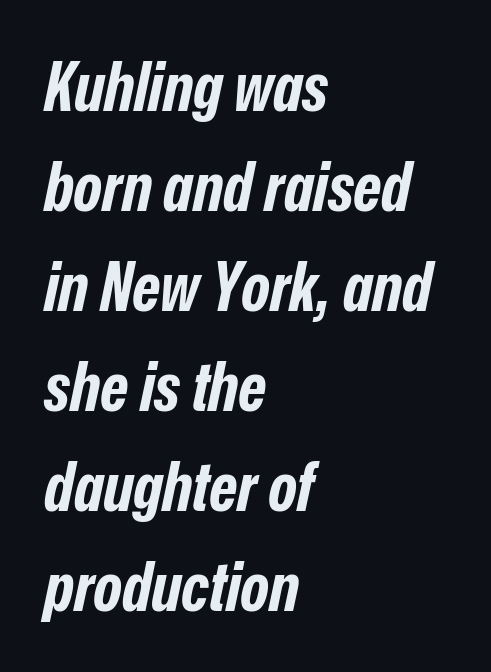
The image shows 68 px bold, condensed type, italic (leaning right); set left-aligned, normal line spacing (1.47x), normal letter spacing, not underlined; low stroke contrast and a medium x-height.
